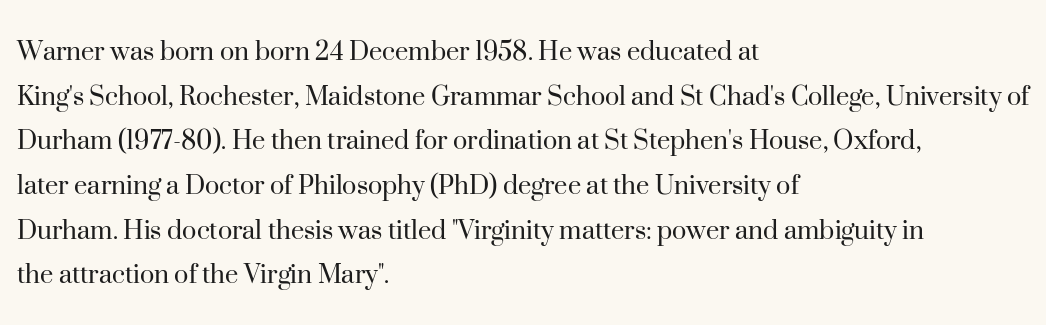
{"serif": "yes", "italic": "no", "bold": "no", "weight": "regular", "width": "normal", "stroke_contrast": "high", "x_height": "small", "monospaced": "no", "underline": "no", "align": "left", "line_spacing": "normal", "line_spacing_ratio": 1.49, "letter_spacing": "normal", "letter_spacing_em": 0.0, "glyph_px": 30}
